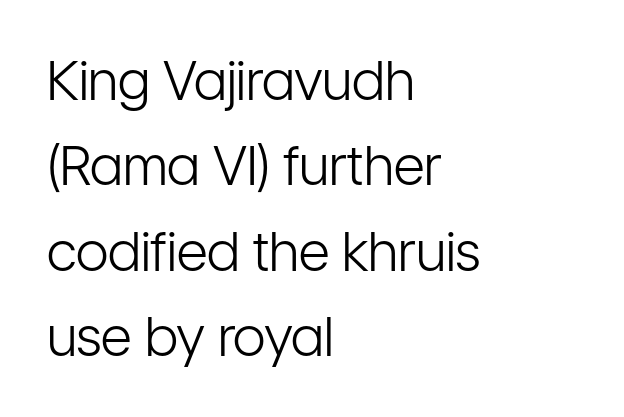
{"serif": "no", "italic": "no", "bold": "no", "weight": "light", "width": "condensed", "stroke_contrast": "low", "x_height": "medium", "monospaced": "no", "underline": "no", "align": "left", "line_spacing": "normal", "line_spacing_ratio": 1.58, "letter_spacing": "normal", "letter_spacing_em": 0.0, "glyph_px": 54}
